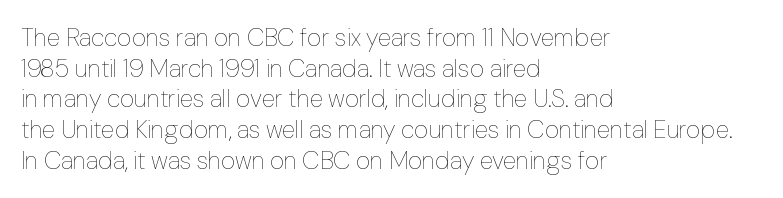
The letters look calm and open, with moderate or lighter stems. Descenders are the only things crossing below the line. Left-aligned paragraph, ragged on the right. Short note: letters normally spaced.
